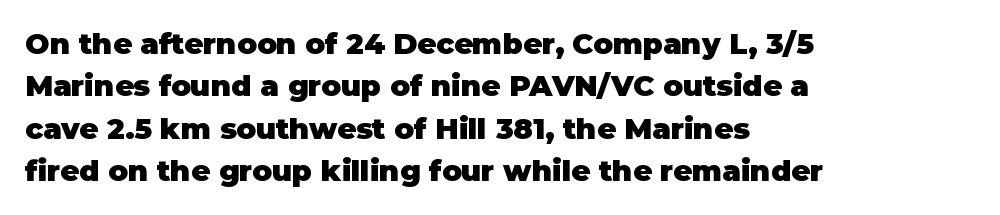
Q: Is the text bold? A: Yes.
Q: Is the text italic (slanted)? A: No, it is upright.
Q: Is the typeface a serif or a sans-serif typeface? A: Sans-serif.
Q: Is the text underlined? A: No.
Q: How is the paragraph aligned? A: Left-aligned.
Q: Is the spacing between letters normal or unusually wide? A: Normal.
Q: Is the spacing between lines tight, normal or loose? A: Normal.
Q: Width (condensed, normal, or wide)? A: Normal.
Q: Stroke contrast? A: Low.
Q: x-height? A: Large.
Q: Monospaced? A: No.
